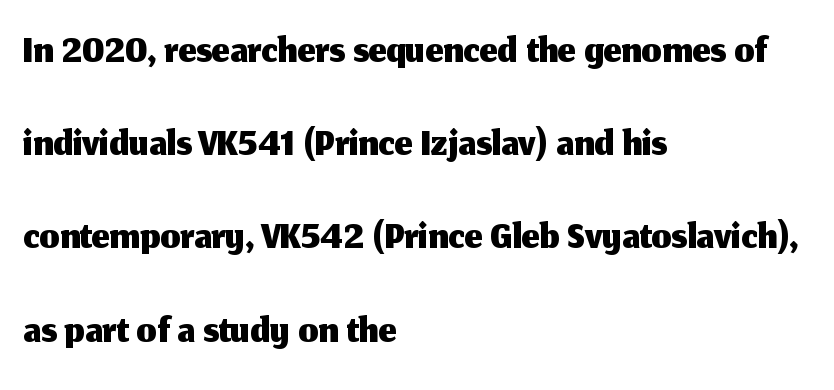
The image shows 63 px sans-serif type, upright; set left-aligned, normal line spacing (1.48x), normal letter spacing, not underlined; medium stroke contrast and a medium x-height.
